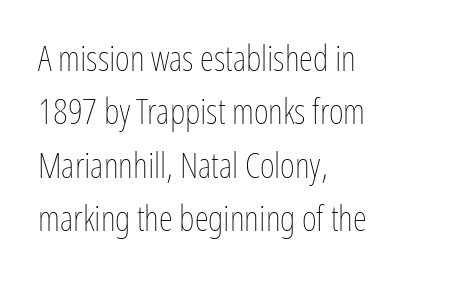
The image shows 36 px thin, condensed type, upright; set left-aligned, normal line spacing (1.48x), normal letter spacing, not underlined; low stroke contrast and a medium x-height.
